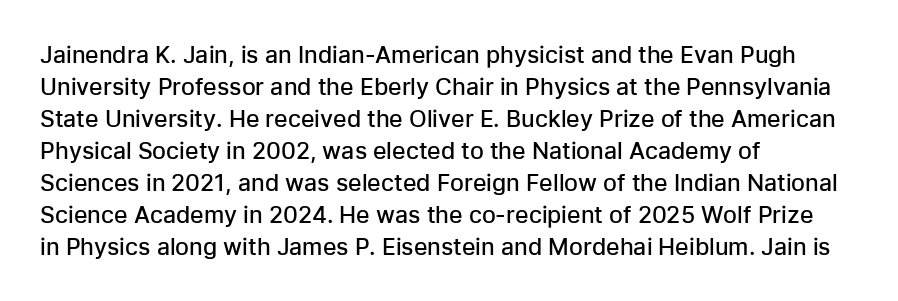
Q: Is the text bold? A: Semi-bold.
Q: Is the text italic (slanted)? A: No, it is upright.
Q: Is the text underlined? A: No.
Q: How is the paragraph aligned? A: Left-aligned.
Q: Is the spacing between letters normal or unusually wide? A: Normal.
Q: Is the spacing between lines tight, normal or loose? A: Normal.
